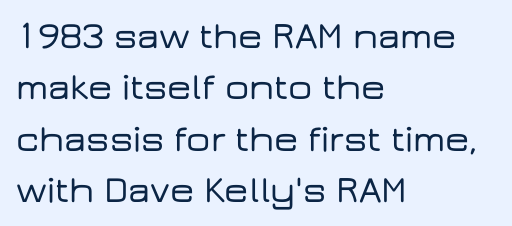
The image shows 38 px wide sans-serif type, upright; set left-aligned, normal line spacing (1.35x), normal letter spacing, not underlined; low stroke contrast and a medium x-height.
